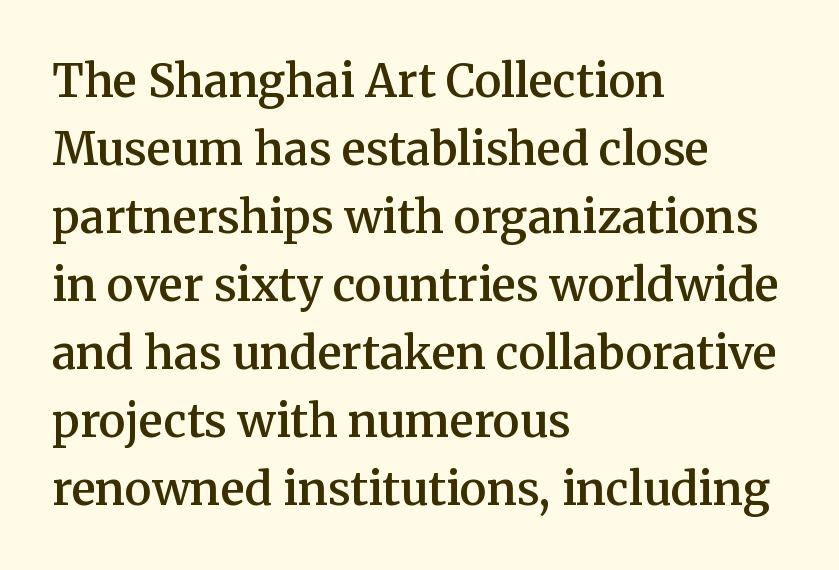
The image shows 45 px semibold serif type, upright; set left-aligned, normal line spacing (1.51x), normal letter spacing, not underlined; medium stroke contrast and a medium x-height.
